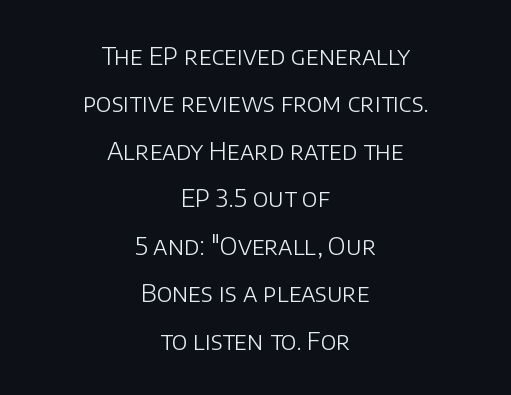
Q: Is the text bold? A: No.
Q: Is the text italic (slanted)? A: No, it is upright.
Q: Is the text underlined? A: No.
Q: How is the paragraph aligned? A: Centered.
Q: Is the spacing between letters normal or unusually wide? A: Normal.
Q: Is the spacing between lines tight, normal or loose? A: Loose.
